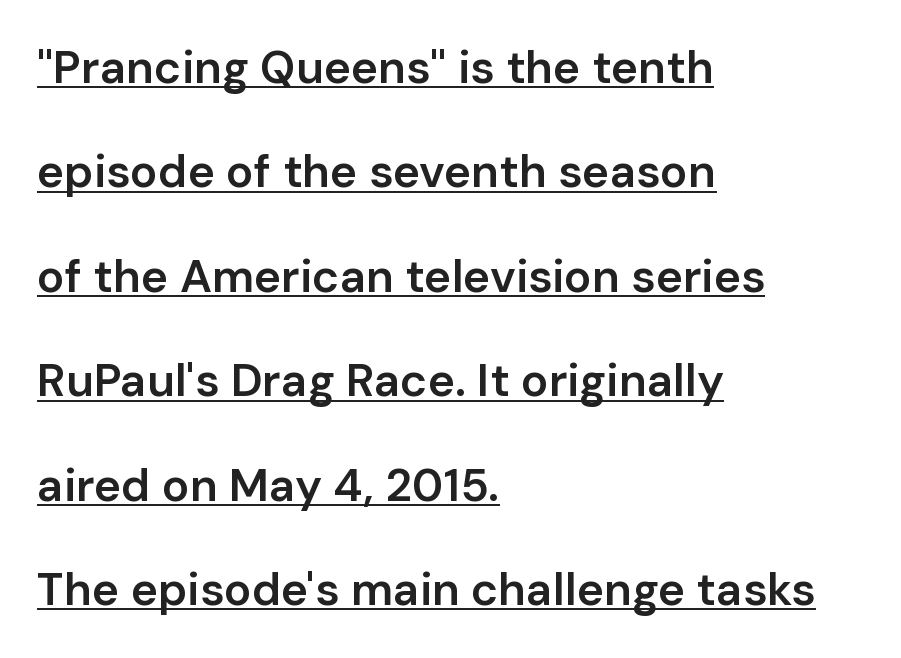
Grotesque or geometric, the face here clearly has no serifs. These lines stack with their left ends in a neat column. The axis of the letterforms is exactly vertical. The rendering keeps characters at their native spacing. Compared with an ordinary text face, these strokes are moderately heavier — a semibold.
